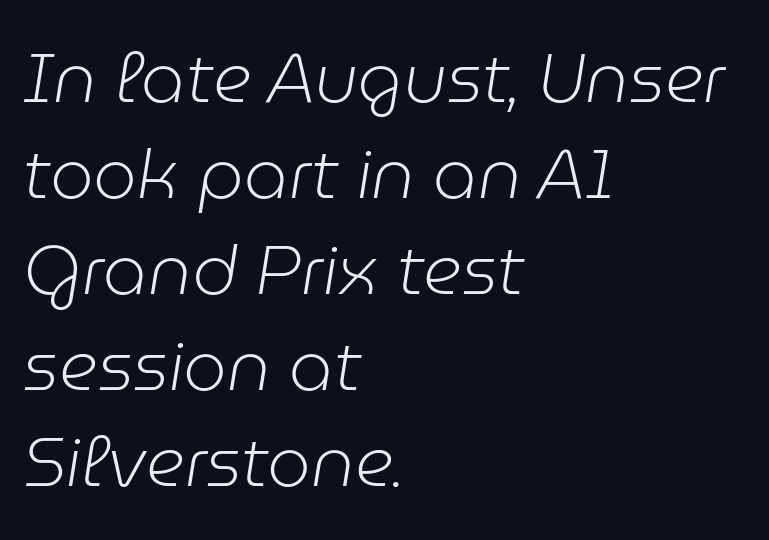
{"italic": "yes", "lean": "right", "slant_degrees": 9, "bold": "no", "weight": "light", "width": "normal", "stroke_contrast": "low", "x_height": "medium", "monospaced": "no", "underline": "no", "align": "left", "line_spacing": "normal", "line_spacing_ratio": 1.39, "letter_spacing": "normal", "letter_spacing_em": 0.0, "glyph_px": 69}
